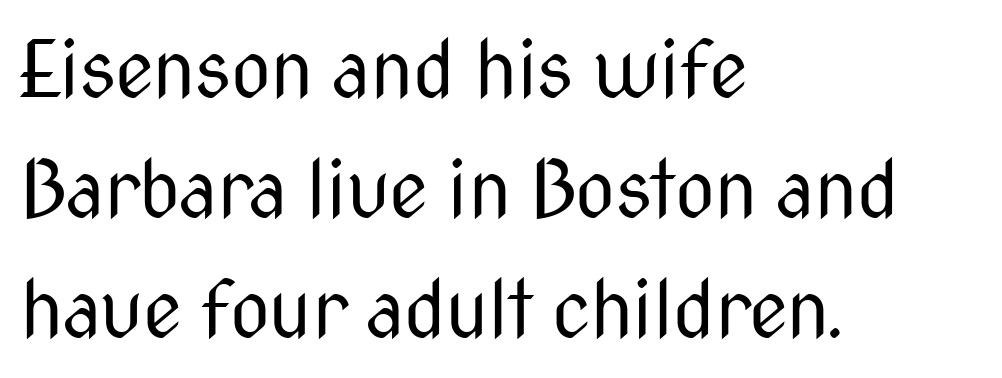
The image shows 78 px regular-weight, condensed sans-serif type, upright; set left-aligned, normal line spacing (1.54x), normal letter spacing, not underlined; medium stroke contrast and a medium x-height.
